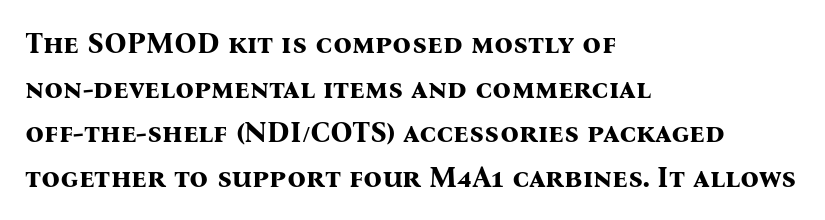
The image shows 29 px bold serif type, upright; set left-aligned, normal line spacing (1.54x), normal letter spacing, not underlined; medium stroke contrast and a medium x-height.
